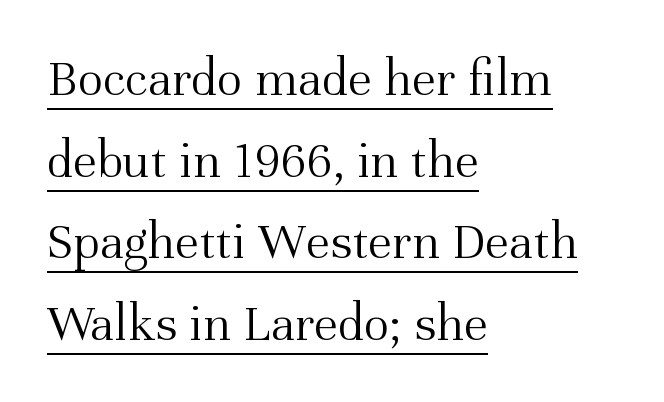
The block of text has a typical density, with ordinary space between rows. Do the characters align in a grid? No, the font is proportional. The compositor pushed each line to the left boundary. You can see a thin bar hugging the bottom of the glyphs. Standard letterfit; no display-style spreading of the glyphs.
